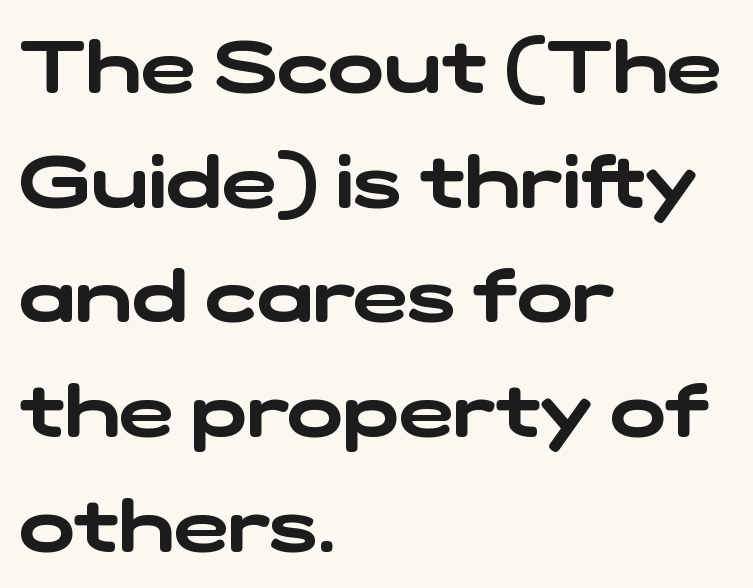
Q: Is the typeface a serif or a sans-serif typeface? A: Sans-serif.
Q: Is the text underlined? A: No.
Q: How is the paragraph aligned? A: Left-aligned.
Q: Is the spacing between letters normal or unusually wide? A: Normal.
Q: Is the spacing between lines tight, normal or loose? A: Normal.
Q: Width (condensed, normal, or wide)? A: Wide.
Q: Stroke contrast? A: Low.
Q: x-height? A: Medium.
Q: Monospaced? A: No.
